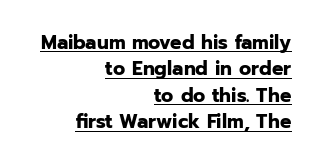
Q: Is the text bold? A: Yes.
Q: Is the text italic (slanted)? A: No, it is upright.
Q: Is the text underlined? A: Yes.
Q: How is the paragraph aligned? A: Right-aligned.
Q: Is the spacing between letters normal or unusually wide? A: Normal.
Q: Is the spacing between lines tight, normal or loose? A: Normal.
